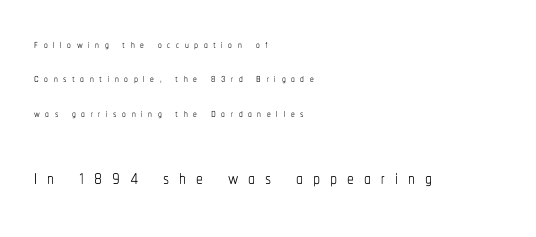
The image shows 27 px text type, upright; set left-aligned, loose line spacing (2.3x), unusually wide letter spacing (+0.37 em), not underlined; the second (bottom) block is 1.8x larger.
